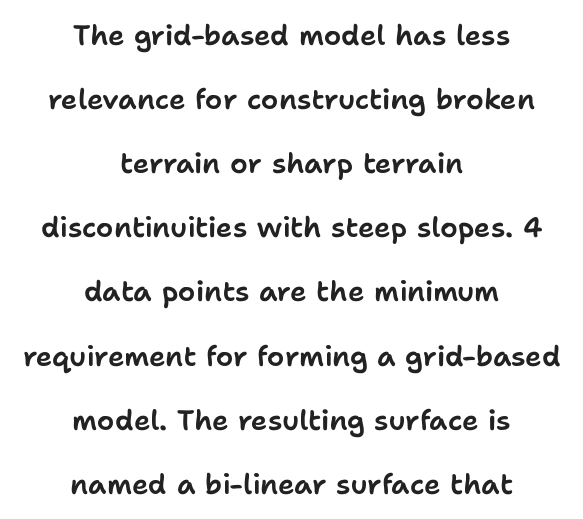
No word sits above an underline. The face used here is proportionally spaced, like ordinary book or web type. Designer's note — italics off, roman on. The designer dialed line spacing up above the default. Look at the bottom of the vertical strokes: they stop flat, with no serifs.
